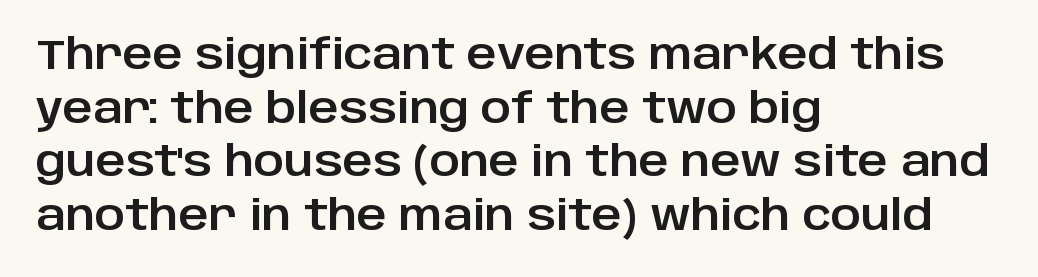
The image shows 41 px sans-serif type, upright; set left-aligned, normal line spacing (1.31x), normal letter spacing, not underlined; low stroke contrast and a large x-height.
